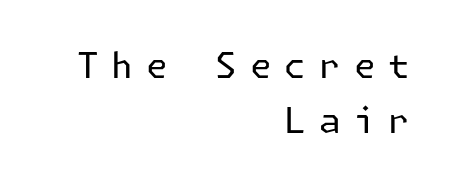
The image shows 35 px regular-weight sans-serif type, upright; set right-aligned, normal line spacing (1.57x), unusually wide letter spacing (+0.37 em), not underlined; low stroke contrast and a medium x-height.
